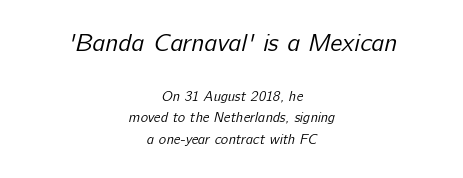
The image shows 25 px text type; set centered, normal line spacing (1.52x), normal letter spacing, not underlined; the first (top) block is 1.79x larger.
